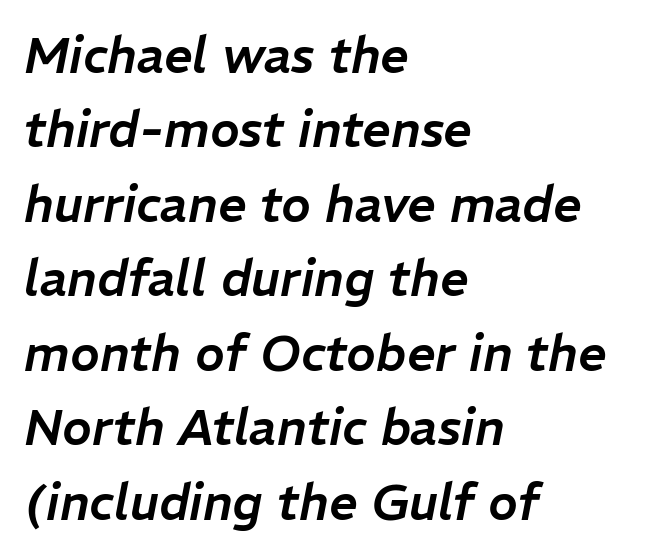
The image shows 50 px text type, italic (leaning right); set left-aligned, normal line spacing (1.49x), normal letter spacing, not underlined; low stroke contrast and a medium x-height.
